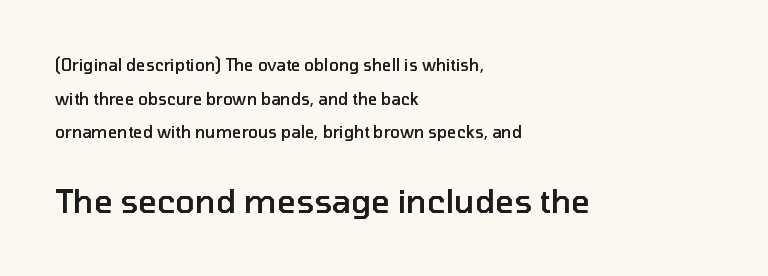
The image shows 32 px semibold sans-serif type, upright; set left-aligned, loose line spacing (2.1x), normal letter spacing, not underlined; the second (bottom) block is 2.0x larger; low stroke contrast and a medium x-height.
